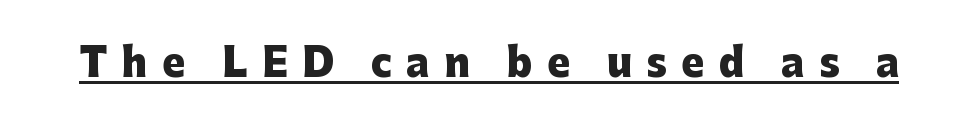
{"serif": "no", "italic": "no", "bold": "yes", "weight": "heavy", "width": "normal", "stroke_contrast": "low", "x_height": "medium", "monospaced": "no", "underline": "yes", "letter_spacing": "wide", "letter_spacing_em": 0.38, "glyph_px": 38}
